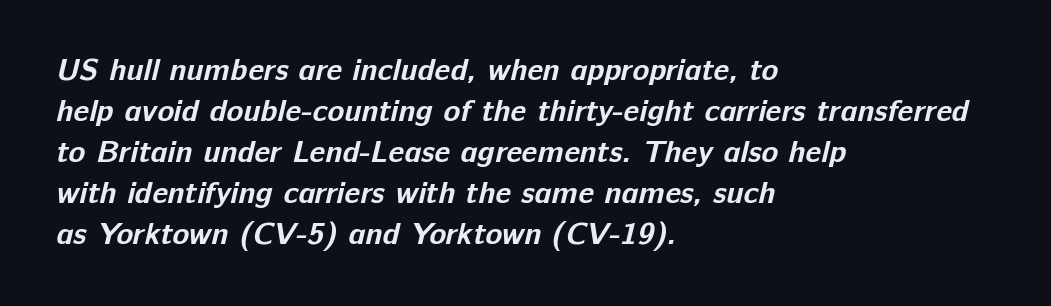
{"serif": "no", "bold": "yes", "weight": "bold", "width": "normal", "stroke_contrast": "low", "x_height": "medium", "monospaced": "no", "underline": "no", "align": "left", "line_spacing": "normal", "line_spacing_ratio": 1.32, "letter_spacing": "normal", "letter_spacing_em": 0.0, "glyph_px": 31}
